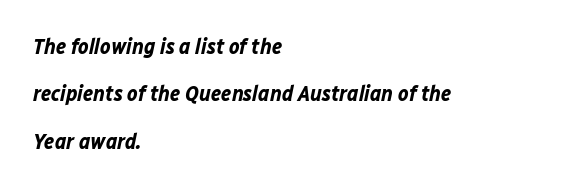
Heavy, bold letterforms. You can tell it's italic because the verticals aren't actually vertical. The line texture is even and compact thanks to regular tracking. The rag falls on the right side of this text block. Type without underlining.
